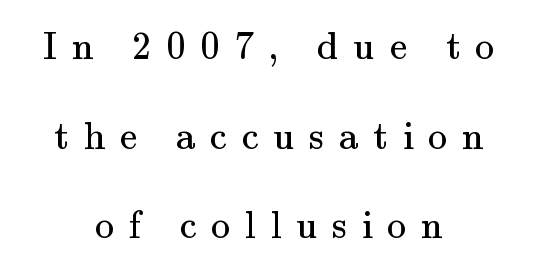
The image shows 39 px regular-weight serif type, upright; set centered, loose line spacing (2.3x), unusually wide letter spacing (+0.37 em), not underlined; medium stroke contrast and a small x-height.
